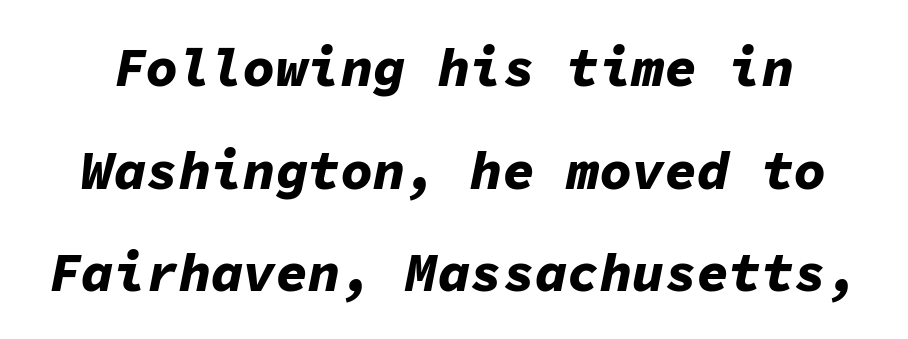
{"italic": "yes", "lean": "right", "slant_degrees": 11, "bold": "yes", "weight": "bold", "width": "normal", "stroke_contrast": "low", "x_height": "medium", "monospaced": "yes", "underline": "no", "line_spacing": "loose", "line_spacing_ratio": 1.9, "letter_spacing": "normal", "letter_spacing_em": 0.0, "glyph_px": 54}
